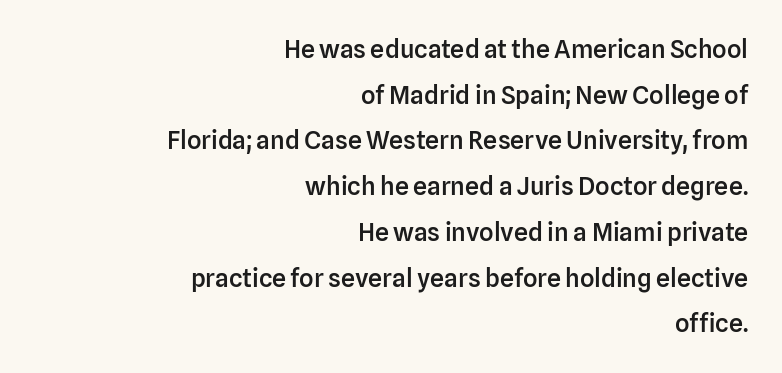
{"italic": "no", "bold": "semi", "underline": "no", "align": "right", "line_spacing_ratio": 1.83, "letter_spacing": "normal", "letter_spacing_em": 0.0, "glyph_px": 25}
